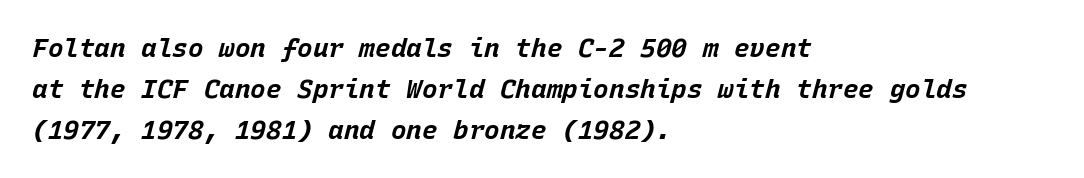
The font's italic variant was chosen for this text. Regular leading. A typesetter would call this zero additional tracking. In CSS terms this would be text-align: left.
